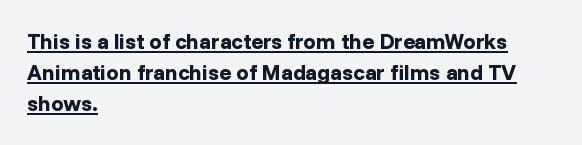
The image shows 22 px bold type, upright; set left-aligned, normal line spacing (1.41x), normal letter spacing, underlined.
